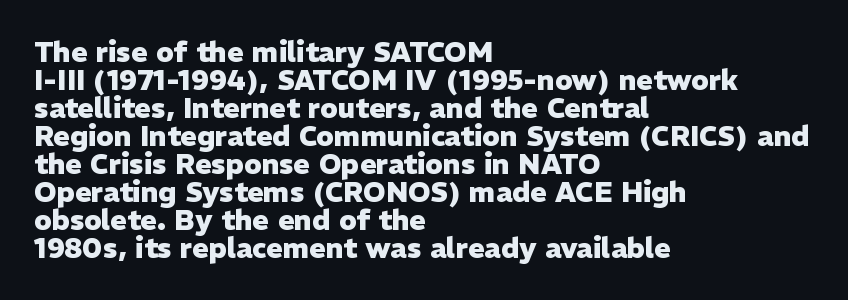
{"serif": "no", "italic": "no", "bold": "yes", "weight": "heavy", "width": "normal", "stroke_contrast": "low", "x_height": "medium", "monospaced": "no", "underline": "no", "align": "left", "line_spacing": "tight", "line_spacing_ratio": 1.0, "letter_spacing": "normal", "letter_spacing_em": 0.0, "glyph_px": 28}
